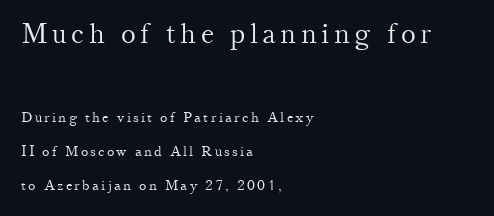
Check where the strokes stop: tiny serifs finish them off. Horizontally, the lines are justified to the leading edge only. Is the lower block the larger one? No — the upper block carries the bigger type. Do the characters align in a grid? No, the font is proportional.
